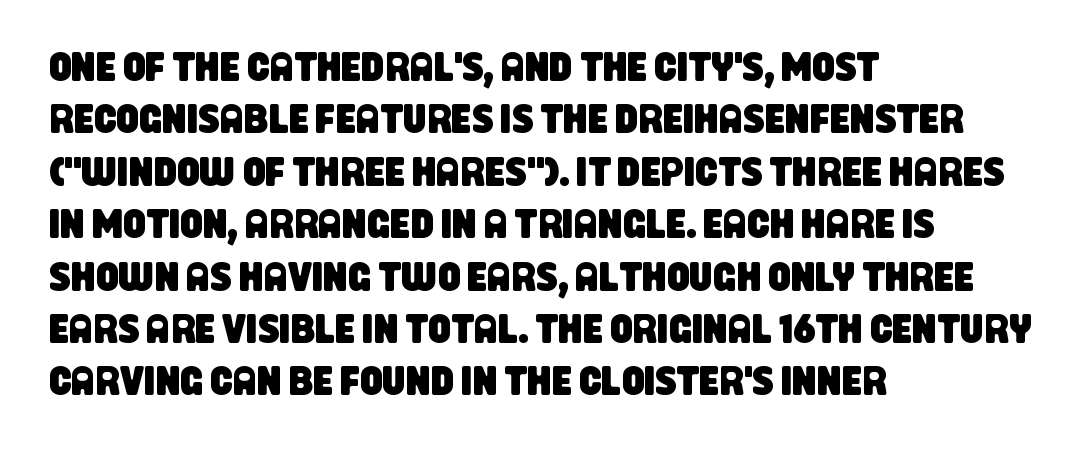
Q: Is the typeface a serif or a sans-serif typeface? A: Sans-serif.
Q: Is the text underlined? A: No.
Q: How is the paragraph aligned? A: Left-aligned.
Q: Is the spacing between letters normal or unusually wide? A: Normal.
Q: Is the spacing between lines tight, normal or loose? A: Normal.
Q: Width (condensed, normal, or wide)? A: Condensed.
Q: Stroke contrast? A: Low.
Q: x-height? A: Large.
Q: Monospaced? A: No.
